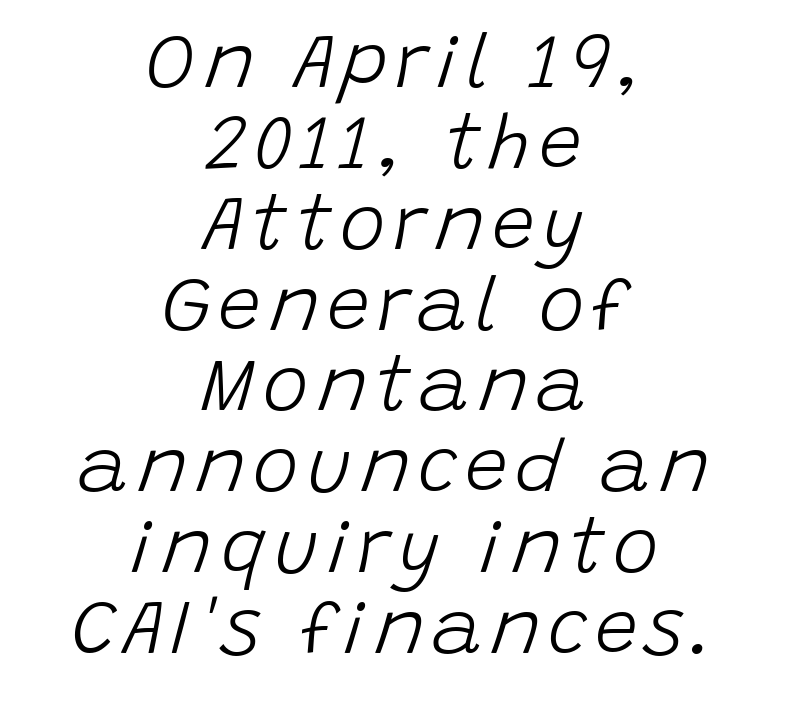
Character widths vary here, with narrow letters taking less room than wide ones. Descenders are the only things crossing below the line. The rag falls on both sides of this text block equally. Quick note: interline space is minimal. The font's italic variant was chosen for this text.
